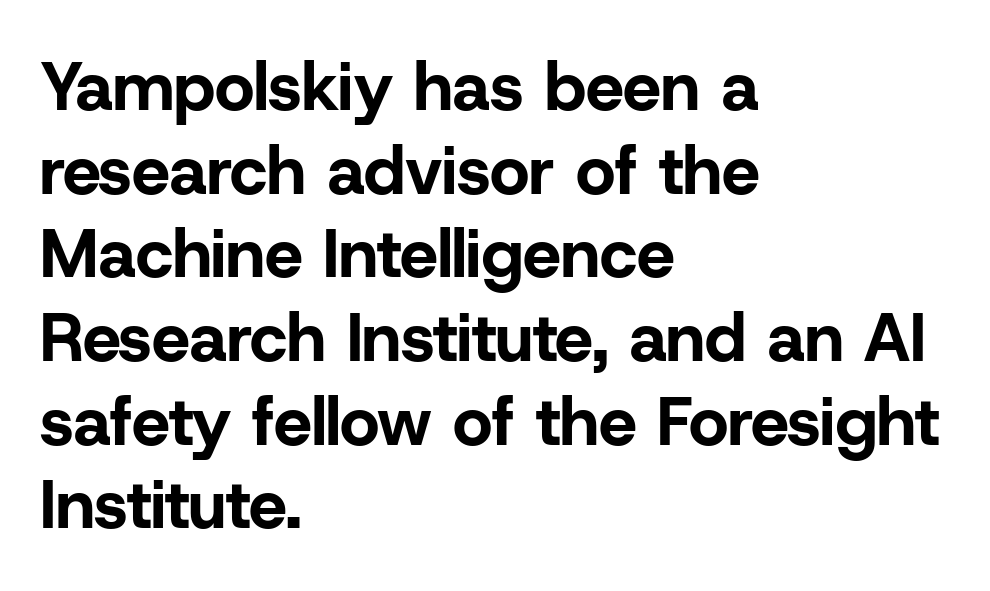
{"serif": "no", "italic": "no", "bold": "yes", "weight": "bold", "width": "normal", "stroke_contrast": "low", "x_height": "medium", "monospaced": "no", "underline": "no", "align": "left", "line_spacing_ratio": 1.23, "letter_spacing": "normal", "letter_spacing_em": 0.0, "glyph_px": 68}
